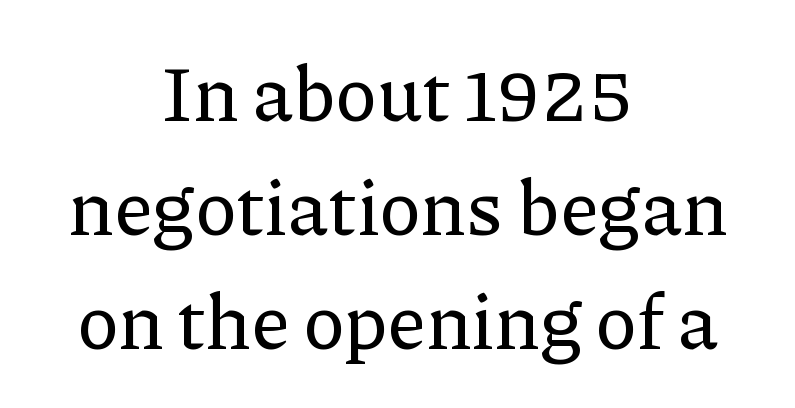
The image shows 77 px serif type, upright; set centered, normal line spacing (1.48x), normal letter spacing, not underlined; low stroke contrast and a medium x-height.
